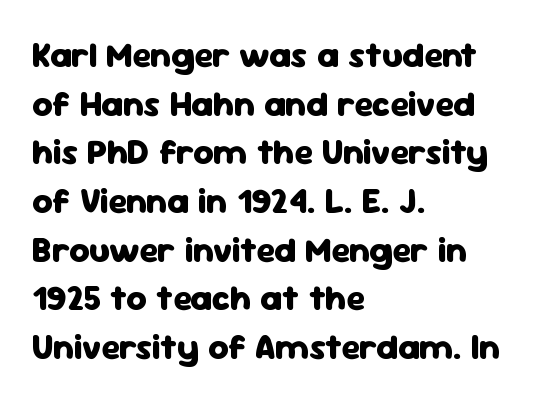
The passage shown stacks its lines at a standard gap. A typesetter would call this proportional, since set widths differ per character. Typesetter's note: full bold, strokes at maximum text heaviness. All the whitespace from short lines collects on the right.
